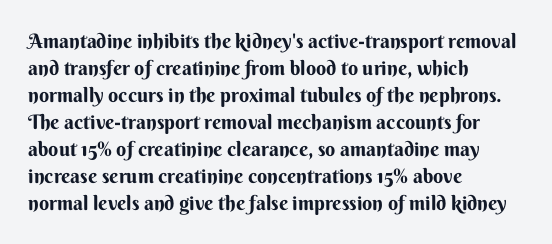
Q: Is the text bold? A: Yes.
Q: Is the text italic (slanted)? A: No, it is upright.
Q: Is the text underlined? A: No.
Q: How is the paragraph aligned? A: Left-aligned.
Q: Is the spacing between letters normal or unusually wide? A: Normal.
Q: Is the spacing between lines tight, normal or loose? A: Normal.
